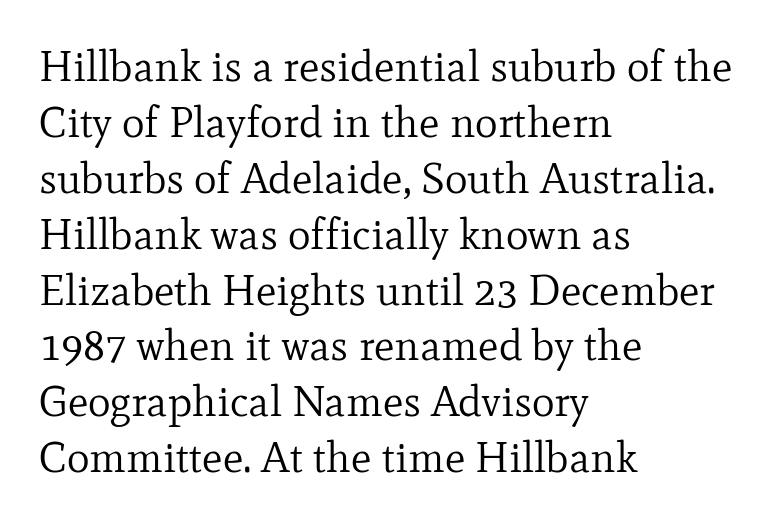
{"serif": "yes", "italic": "no", "bold": "no", "weight": "regular", "width": "normal", "stroke_contrast": "low", "x_height": "small", "monospaced": "no", "underline": "no", "align": "left", "line_spacing": "normal", "line_spacing_ratio": 1.3, "letter_spacing": "normal", "letter_spacing_em": 0.0, "glyph_px": 43}
